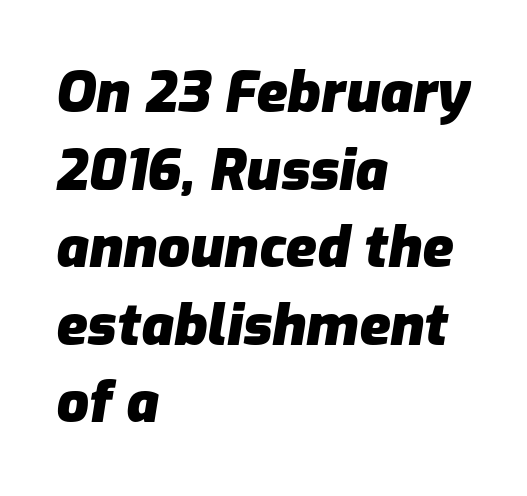
Notice how the stems are inclined rather than vertical — that's the hallmark of italics. The paragraph has a hard left edge and a soft right edge. Characters follow at the spacing the type designer built in. Normally led — the rows are evenly, conventionally spaced.
